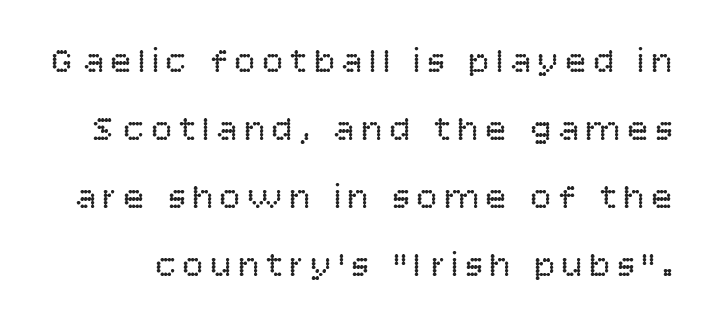
A typesetter would call this proportional, since set widths differ per character. Unlike a traditional serif, this face leaves its strokes unadorned. The letters stand upright; this is a roman face. Honestly, there is no underline to notice here at all. These glyphs show unthickened strokes, regular width or finer.
